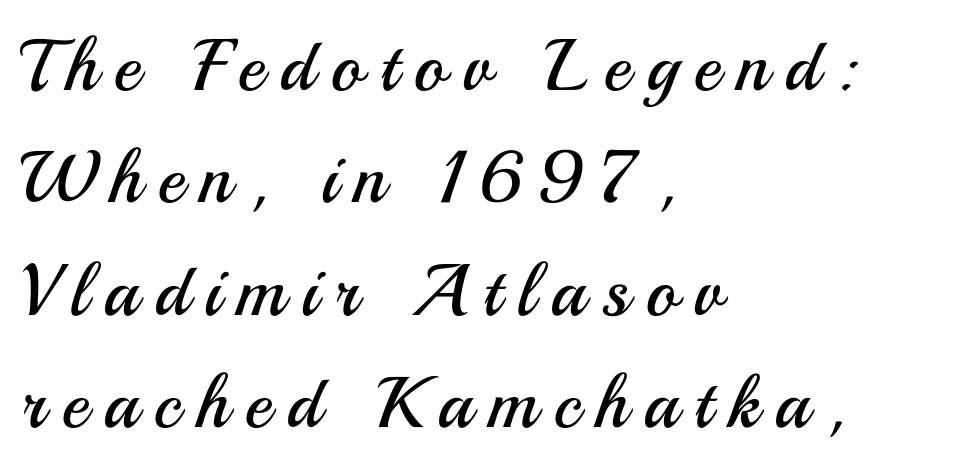
The image shows 73 px regular-weight sans-serif type; set left-aligned, normal line spacing (1.54x), unusually wide letter spacing (+0.22 em), not underlined; medium stroke contrast and a small x-height.
